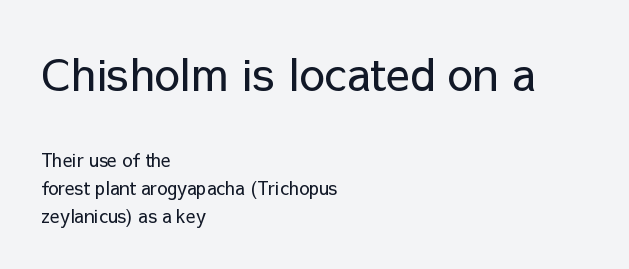
Q: Is the text bold? A: No.
Q: Is the text italic (slanted)? A: No, it is upright.
Q: Is the typeface a serif or a sans-serif typeface? A: Sans-serif.
Q: Is the text underlined? A: No.
Q: How is the paragraph aligned? A: Left-aligned.
Q: Is the spacing between letters normal or unusually wide? A: Normal.
Q: Is the spacing between lines tight, normal or loose? A: Normal.
Q: Which block of text is set in a larger size, the first (top) or the second (bottom)? A: The first (top) one.
Q: Width (condensed, normal, or wide)? A: Normal.
Q: Stroke contrast? A: Low.
Q: x-height? A: Medium.
Q: Monospaced? A: No.
